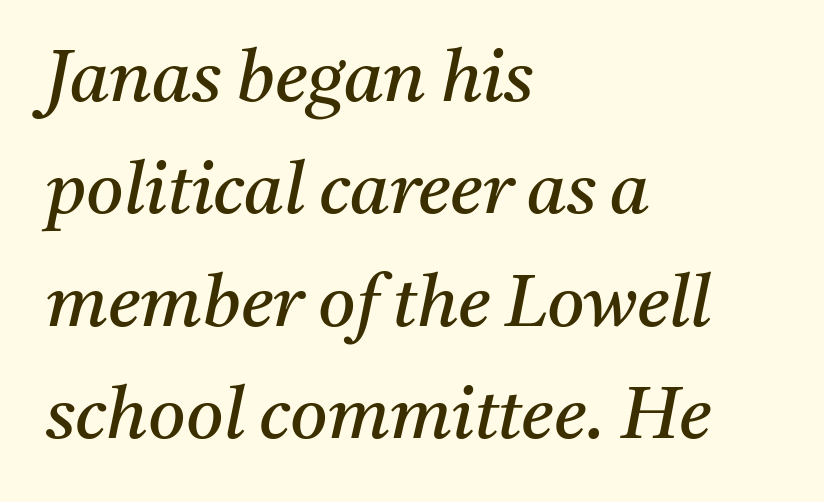
Quick note: interline space is typical. Short note: letters normally spaced. Left-aligned paragraph, ragged on the right. Italic? Definitely — the glyphs are oblique. Summary of weight: not heavy and not bold.
